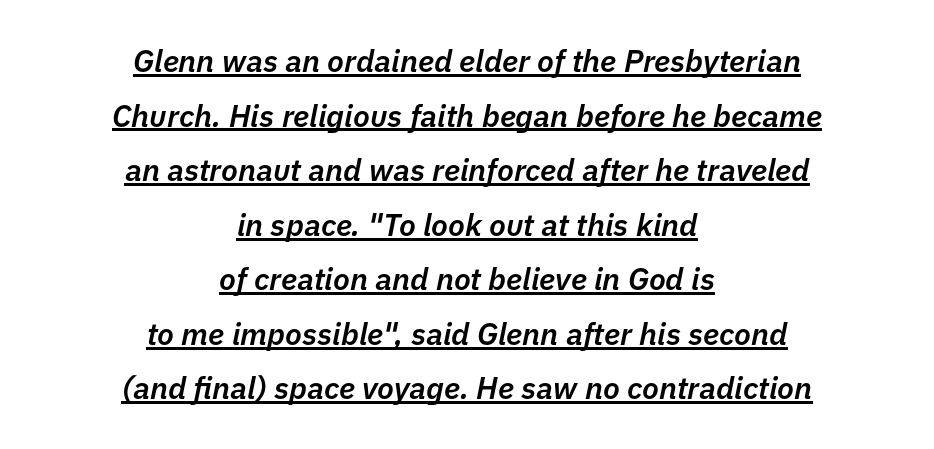
Posture: slanted. These lines are rendered in a variable-pitch font. You can see a thin bar hugging the bottom of the glyphs. Horizontally, the lines are justified to the midpoint only. The tracking reads as untouched default to a designer's eye. Weight: semibold (demi).
